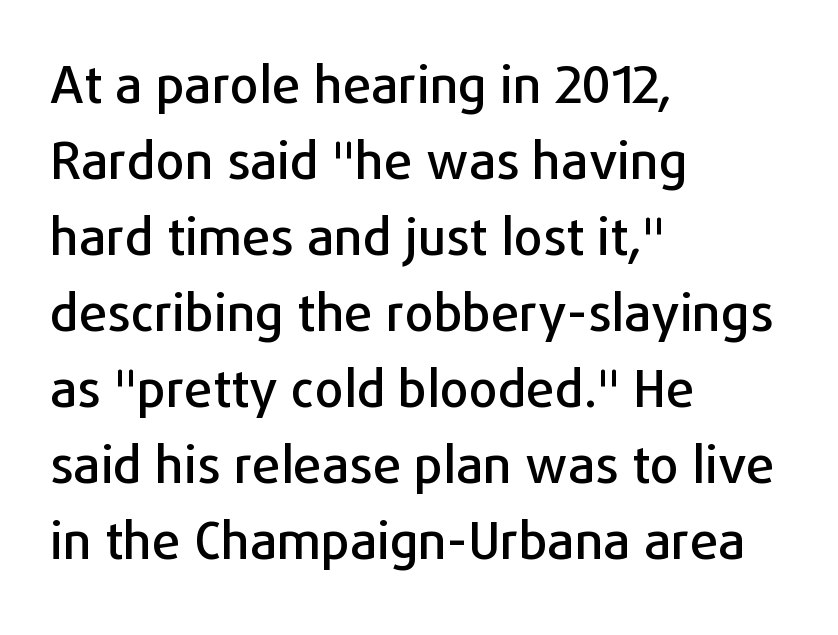
Q: Is the text italic (slanted)? A: No, it is upright.
Q: Is the typeface a serif or a sans-serif typeface? A: Sans-serif.
Q: Is the text underlined? A: No.
Q: How is the paragraph aligned? A: Left-aligned.
Q: Is the spacing between letters normal or unusually wide? A: Normal.
Q: Is the spacing between lines tight, normal or loose? A: Normal.
Q: Width (condensed, normal, or wide)? A: Normal.
Q: Stroke contrast? A: Low.
Q: x-height? A: Medium.
Q: Monospaced? A: No.
